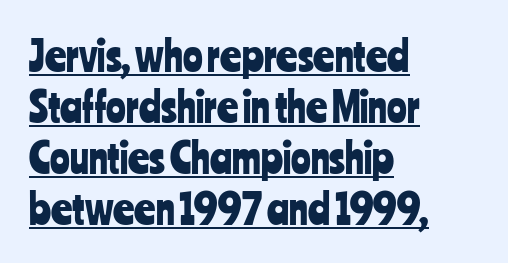
The image shows 41 px condensed sans-serif type, upright; set left-aligned, line spacing 1.24x, normal letter spacing, underlined; low stroke contrast and a medium x-height.
